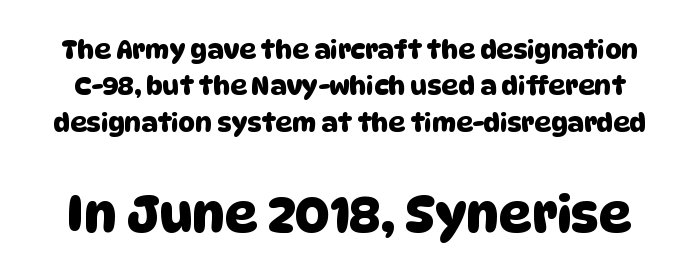
Q: Is the typeface a serif or a sans-serif typeface? A: Sans-serif.
Q: Is the text underlined? A: No.
Q: Is the spacing between letters normal or unusually wide? A: Normal.
Q: Is the spacing between lines tight, normal or loose? A: Normal.
Q: Which block of text is set in a larger size, the first (top) or the second (bottom)? A: The second (bottom) one.
Q: Width (condensed, normal, or wide)? A: Normal.
Q: Stroke contrast? A: Low.
Q: x-height? A: Large.
Q: Monospaced? A: No.
